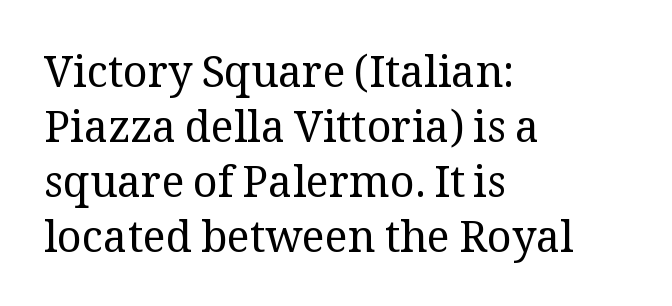
{"serif": "yes", "italic": "no", "bold": "no", "weight": "regular", "width": "normal", "stroke_contrast": "medium", "x_height": "medium", "monospaced": "no", "underline": "no", "align": "left", "line_spacing": "normal", "line_spacing_ratio": 1.28, "letter_spacing": "normal", "letter_spacing_em": 0.0, "glyph_px": 43}
